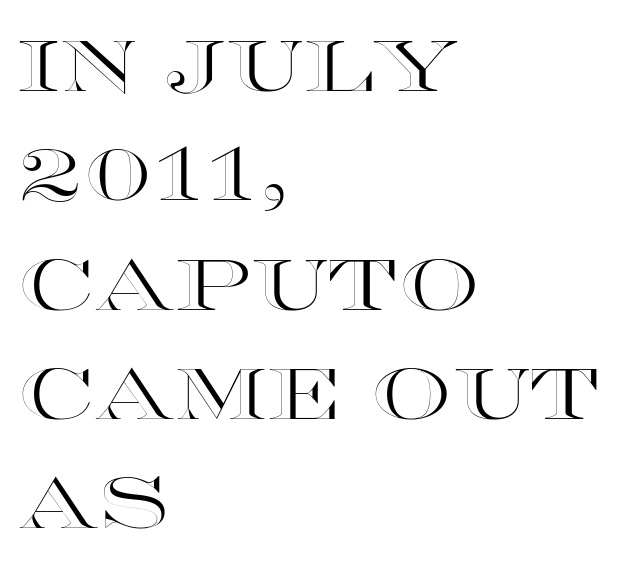
{"italic": "no", "width": "wide", "x_height": "large", "monospaced": "no", "underline": "no", "align": "left", "line_spacing": "normal", "line_spacing_ratio": 1.54, "letter_spacing": "normal", "letter_spacing_em": 0.0, "glyph_px": 71}
